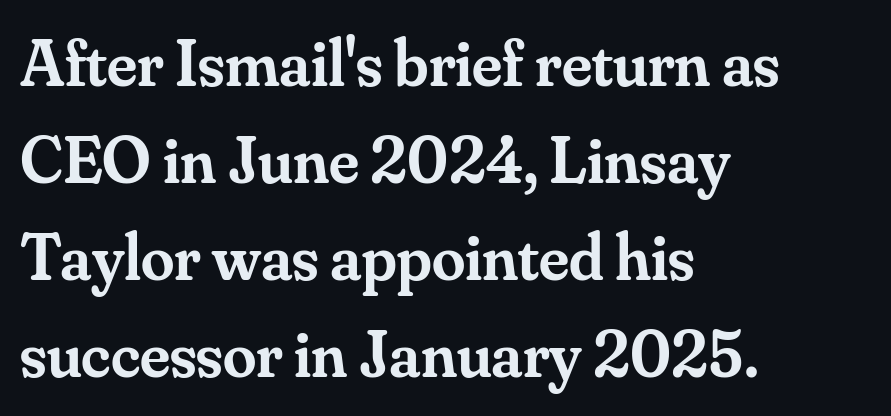
Q: Is the text bold? A: Semi-bold.
Q: Is the text italic (slanted)? A: No, it is upright.
Q: Is the typeface a serif or a sans-serif typeface? A: Serif.
Q: Is the text underlined? A: No.
Q: How is the paragraph aligned? A: Left-aligned.
Q: Is the spacing between letters normal or unusually wide? A: Normal.
Q: Is the spacing between lines tight, normal or loose? A: Normal.
Q: Width (condensed, normal, or wide)? A: Normal.
Q: Stroke contrast? A: Medium.
Q: x-height? A: Small.
Q: Monospaced? A: No.
